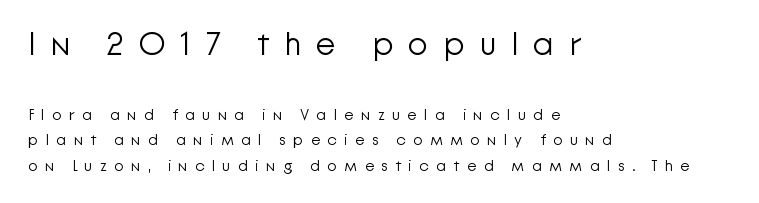
{"serif": "no", "italic": "no", "bold": "no", "weight": "light", "width": "normal", "stroke_contrast": "low", "x_height": "medium", "monospaced": "no", "underline": "no", "align": "left", "line_spacing": "normal", "line_spacing_ratio": 1.59, "letter_spacing": "wide", "letter_spacing_em": 0.44, "larger_block": "first", "size_ratio": 2.06, "glyph_px": 33}
